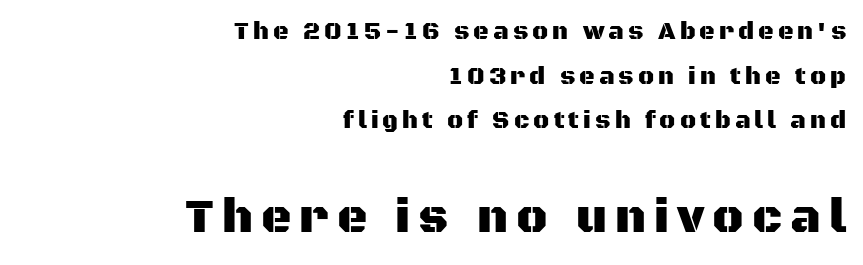
{"serif": "no", "italic": "no", "width": "normal", "stroke_contrast": "medium", "x_height": "large", "monospaced": "no", "underline": "no", "align": "right", "line_spacing_ratio": 1.86, "larger_block": "second", "size_ratio": 1.96, "glyph_px": 47}
